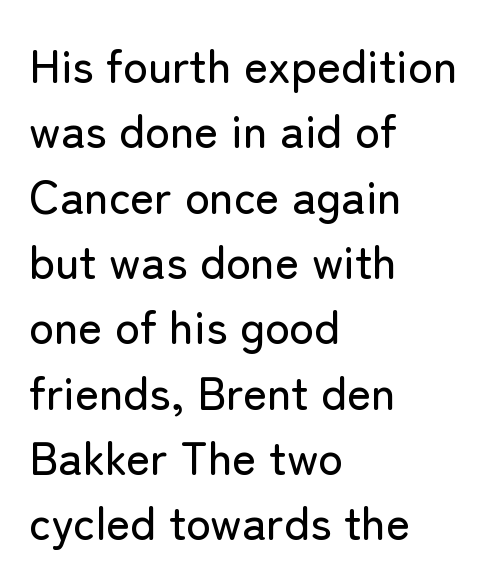
The space beneath each line is pristine and unruled. A typesetter would call this proportional, since set widths differ per character. Italic: no, the glyphs are upright roman. Stroke terminals: plain, sans-serif. The rag falls on the right side of this text block. The block of text has a typical density, with ordinary space between rows.
